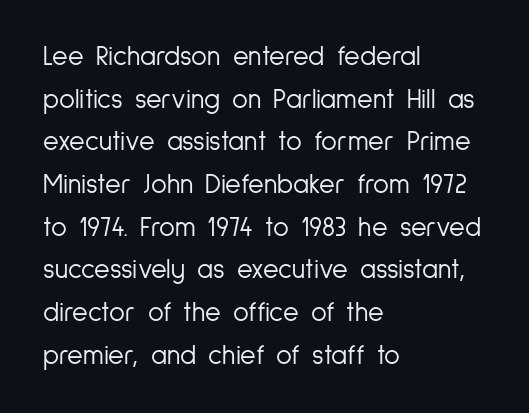
{"italic": "no", "bold": "no", "underline": "no", "align": "left", "line_spacing": "normal", "line_spacing_ratio": 1.58, "letter_spacing": "normal", "letter_spacing_em": 0.0, "glyph_px": 27}
